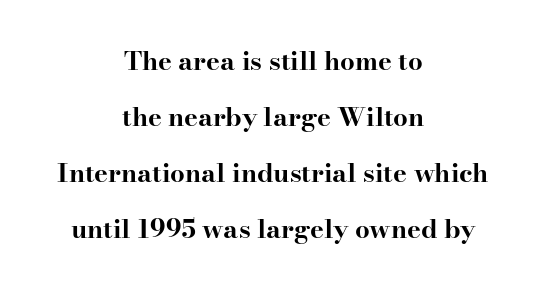
The image shows 26 px bold type, upright; set centered, loose line spacing (2.16x), normal letter spacing, not underlined.
